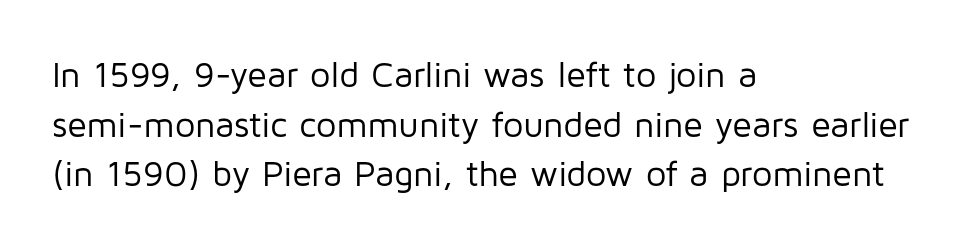
Q: Is the text bold? A: No.
Q: Is the text italic (slanted)? A: No, it is upright.
Q: Is the typeface a serif or a sans-serif typeface? A: Sans-serif.
Q: Is the text underlined? A: No.
Q: How is the paragraph aligned? A: Left-aligned.
Q: Is the spacing between letters normal or unusually wide? A: Normal.
Q: Is the spacing between lines tight, normal or loose? A: Normal.
Q: Width (condensed, normal, or wide)? A: Normal.
Q: Stroke contrast? A: Low.
Q: x-height? A: Medium.
Q: Monospaced? A: No.
